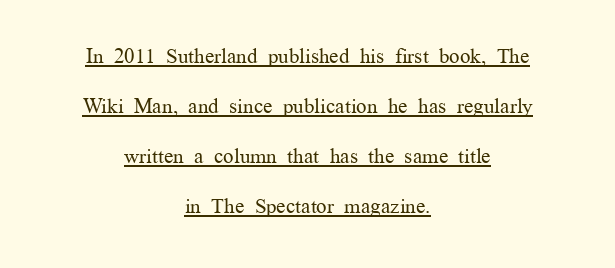
{"italic": "no", "bold": "no", "underline": "yes", "align": "center", "line_spacing": "loose", "line_spacing_ratio": 2.38, "letter_spacing": "normal", "letter_spacing_em": 0.0, "glyph_px": 21}
